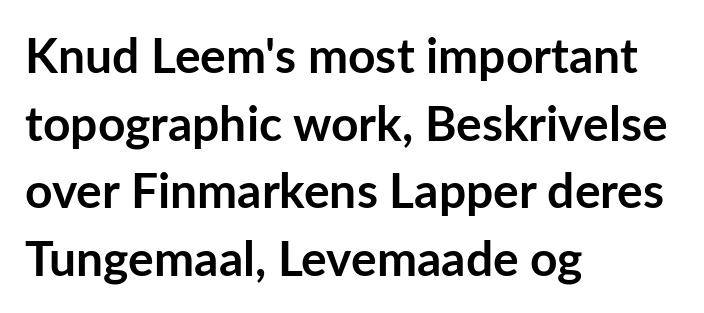
The image shows 48 px semibold sans-serif type, upright; set left-aligned, normal line spacing (1.41x), normal letter spacing, not underlined; low stroke contrast and a medium x-height.
